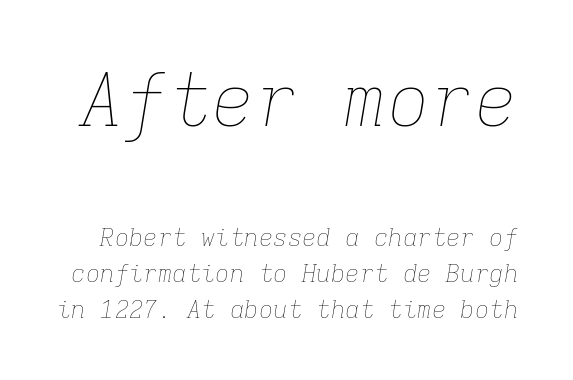
The strokes are not fattened; the text isn't bold. Each new line begins a customary step beneath the previous one. Which of the two is more prominent by size? The first, at the top. Glyph-to-glyph distance matches everyday printed text.
